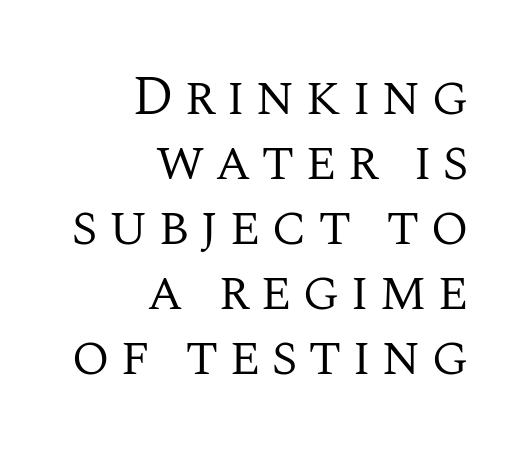
{"serif": "yes", "italic": "no", "bold": "no", "weight": "regular", "width": "normal", "stroke_contrast": "medium", "x_height": "large", "monospaced": "no", "underline": "no", "align": "right", "line_spacing_ratio": 1.16, "glyph_px": 56}
